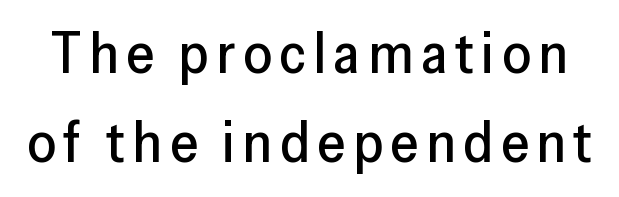
Q: Is the text italic (slanted)? A: No, it is upright.
Q: Is the typeface a serif or a sans-serif typeface? A: Sans-serif.
Q: Is the text underlined? A: No.
Q: Is the spacing between lines tight, normal or loose? A: Normal.
Q: Width (condensed, normal, or wide)? A: Normal.
Q: Stroke contrast? A: Low.
Q: x-height? A: Medium.
Q: Monospaced? A: No.
